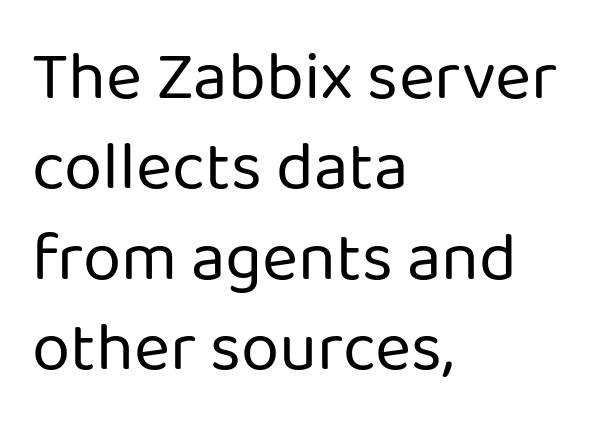
The image shows 69 px regular-weight sans-serif type, upright; set left-aligned, normal line spacing (1.31x), normal letter spacing, not underlined; low stroke contrast and a medium x-height.
